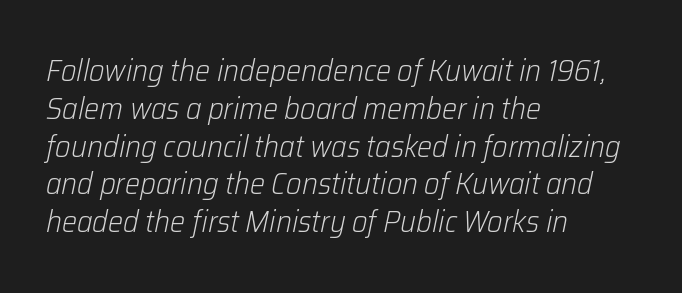
The image shows 30 px light type, italic (leaning right); set left-aligned, normal line spacing (1.26x), normal letter spacing, not underlined; low stroke contrast and a medium x-height.
